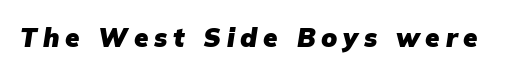
Q: Is the text bold? A: Yes.
Q: Is the text italic (slanted)? A: Yes, it leans right by about 9 degrees.
Q: Is the text underlined? A: No.
Q: Is the spacing between letters normal or unusually wide? A: Unusually wide.
